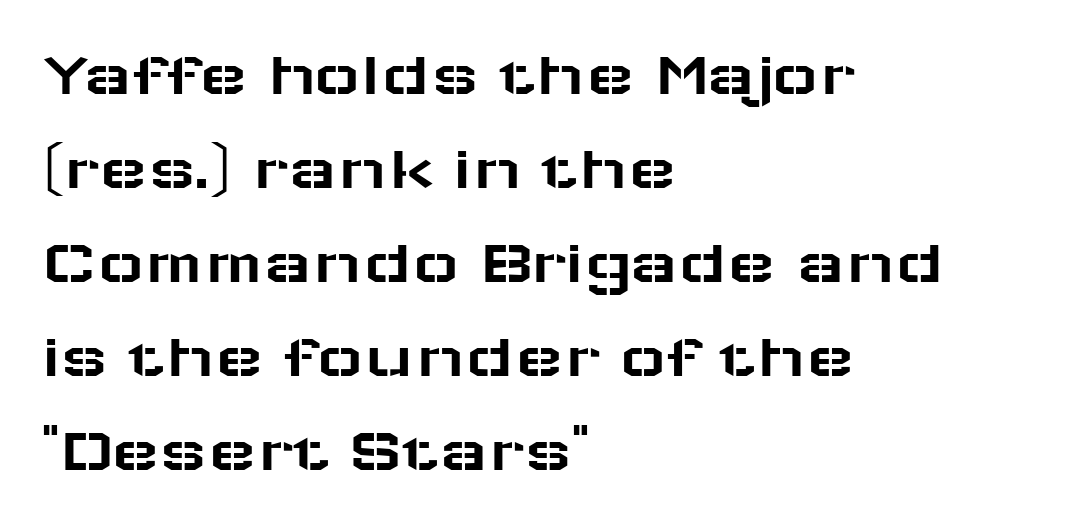
One glance says typical: line gaps are just what's usual. Alignment: flush left. Here the glyphs are tracked normally, forming tight word shapes. Think of a printed novel: that variable character pitch is what you see here.
